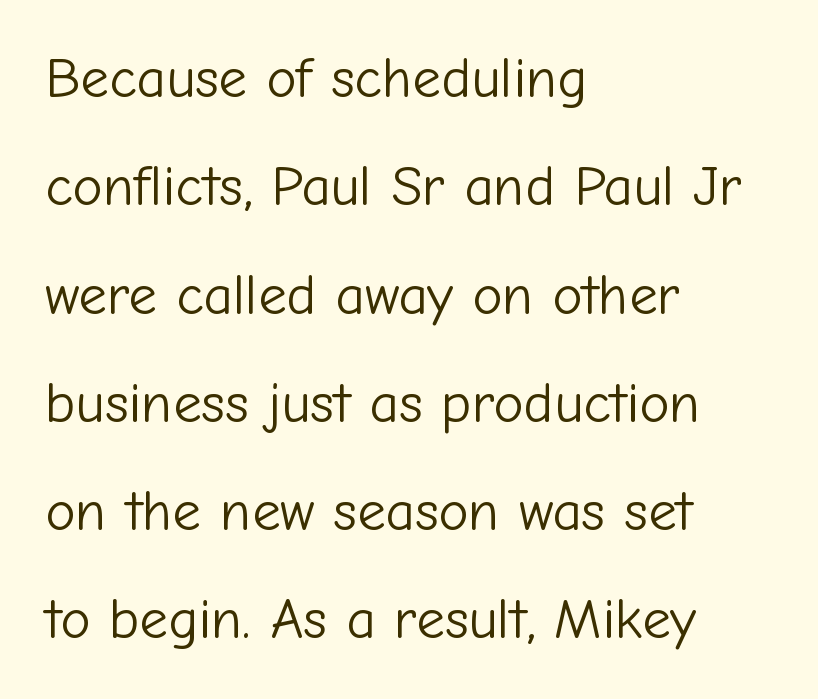
In terms of posture, this sample is upright. The typesetter chose a ragged-right arrangement here. Between one letter and the next there's only the usual sliver of space. Looks like regular typesetting: each glyph gets only the width it needs. The strokes are not fattened; the text isn't bold.
